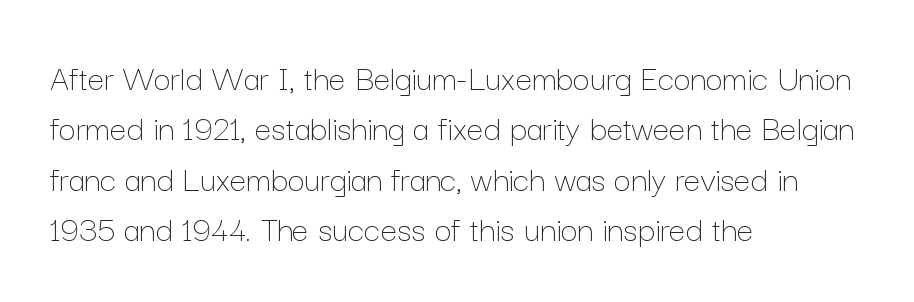
The image shows 37 px thin type, upright; set left-aligned, normal line spacing (1.36x), normal letter spacing, not underlined; low stroke contrast and a medium x-height.
